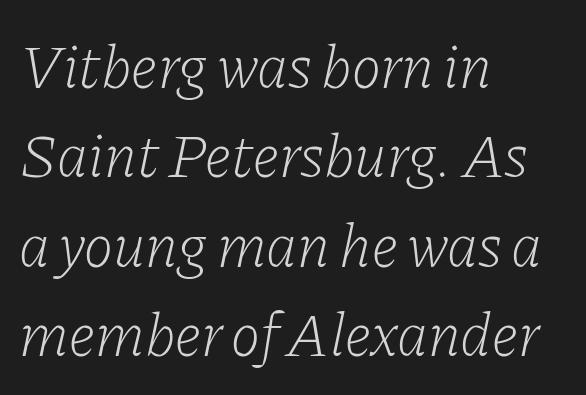
{"serif": "yes", "italic": "yes", "lean": "right", "slant_degrees": 11, "bold": "no", "weight": "light", "width": "normal", "stroke_contrast": "low", "x_height": "medium", "monospaced": "no", "underline": "no", "align": "left", "line_spacing": "normal", "line_spacing_ratio": 1.44, "letter_spacing": "normal", "letter_spacing_em": 0.0, "glyph_px": 62}
